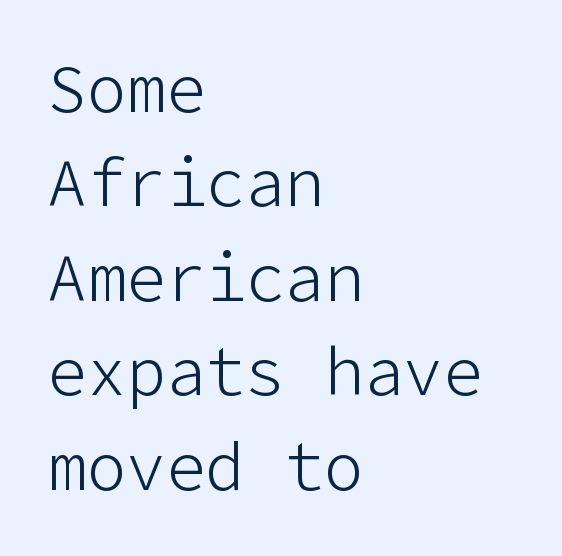
{"serif": "no", "italic": "no", "bold": "no", "weight": "light", "width": "normal", "stroke_contrast": "low", "x_height": "medium", "underline": "no", "align": "left", "line_spacing": "normal", "line_spacing_ratio": 1.43, "letter_spacing": "normal", "letter_spacing_em": 0.0, "glyph_px": 66}
